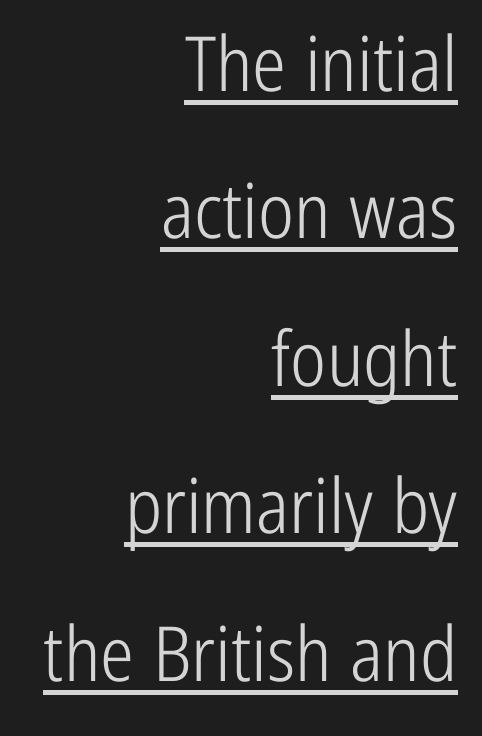
{"serif": "no", "italic": "no", "bold": "no", "weight": "light", "width": "condensed", "stroke_contrast": "low", "x_height": "medium", "monospaced": "no", "underline": "yes", "align": "right", "line_spacing": "loose", "line_spacing_ratio": 1.94, "letter_spacing": "normal", "letter_spacing_em": 0.0, "glyph_px": 76}
